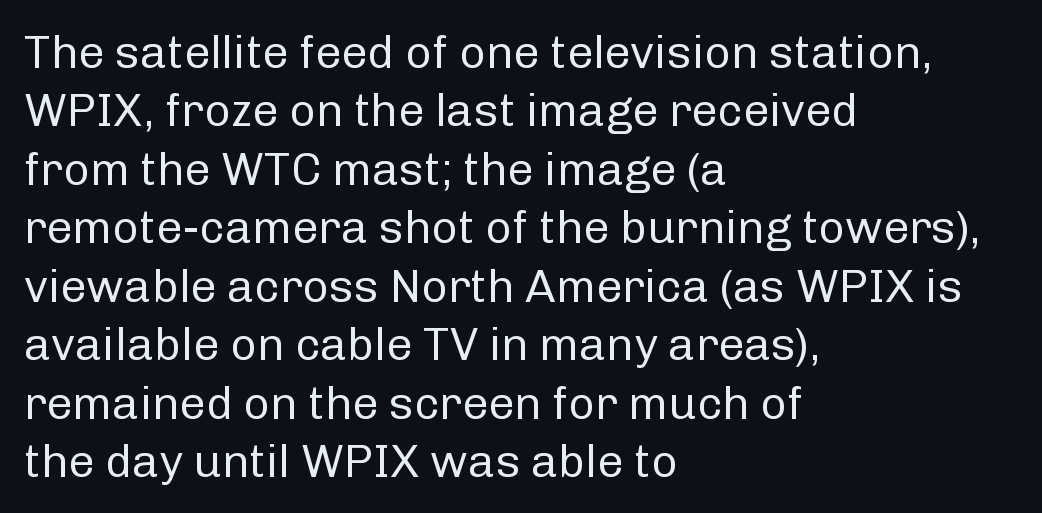
{"serif": "no", "italic": "no", "bold": "no", "weight": "regular", "width": "normal", "stroke_contrast": "low", "x_height": "medium", "monospaced": "no", "underline": "no", "align": "left", "line_spacing": "normal", "line_spacing_ratio": 1.27, "letter_spacing": "normal", "letter_spacing_em": 0.0, "glyph_px": 46}
